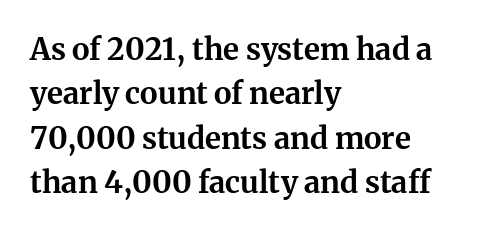
{"serif": "yes", "italic": "no", "bold": "yes", "weight": "bold", "width": "normal", "stroke_contrast": "medium", "x_height": "medium", "monospaced": "no", "underline": "no", "align": "left", "line_spacing": "normal", "line_spacing_ratio": 1.48, "letter_spacing": "normal", "letter_spacing_em": 0.0, "glyph_px": 30}
